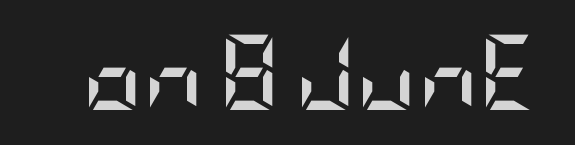
Look at the tracking — it's just the regular setting, nothing added. The specimen omits any rule beneath the text block's lines. Summary of weight: heavy, a full bold. Rendered with straight, roman letterforms. The text was rendered using a sans face with plain stroke endings.
